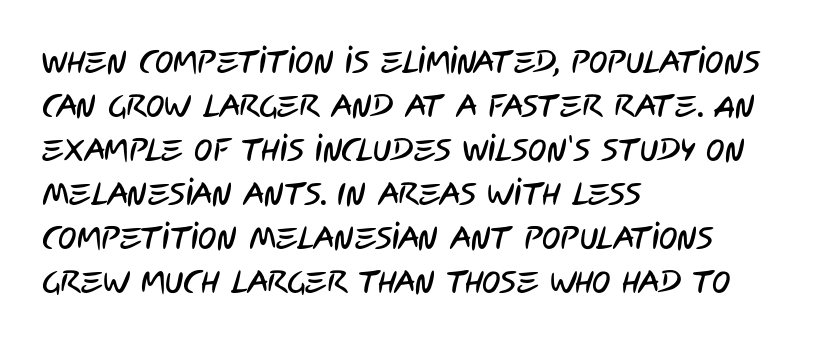
{"serif": "no", "width": "condensed", "stroke_contrast": "low", "x_height": "large", "monospaced": "no", "underline": "no", "align": "left", "line_spacing": "normal", "line_spacing_ratio": 1.42, "letter_spacing": "normal", "letter_spacing_em": 0.0, "glyph_px": 31}
